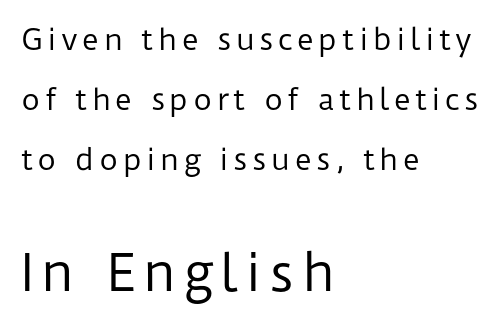
{"serif": "no", "italic": "no", "bold": "no", "weight": "regular", "width": "normal", "stroke_contrast": "low", "x_height": "medium", "monospaced": "no", "underline": "no", "align": "left", "line_spacing": "loose", "line_spacing_ratio": 2.07, "larger_block": "second", "size_ratio": 1.72, "glyph_px": 50}
